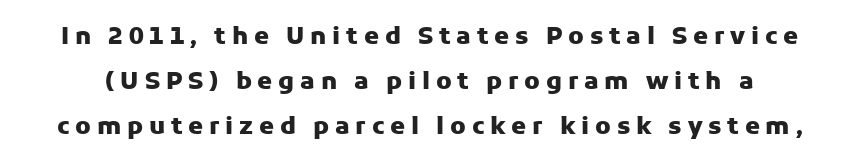
Q: Is the text bold? A: Yes.
Q: Is the text italic (slanted)? A: No, it is upright.
Q: Is the text underlined? A: No.
Q: Is the spacing between letters normal or unusually wide? A: Unusually wide.
